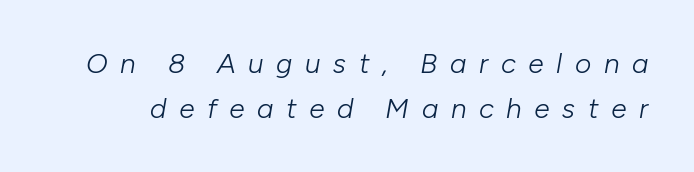
Q: Is the text bold? A: No.
Q: Is the text italic (slanted)? A: Yes, it leans right by about 10 degrees.
Q: Is the text underlined? A: No.
Q: Is the spacing between letters normal or unusually wide? A: Unusually wide.
Q: Is the spacing between lines tight, normal or loose? A: Normal.
Q: Width (condensed, normal, or wide)? A: Normal.
Q: Stroke contrast? A: Low.
Q: x-height? A: Medium.
Q: Monospaced? A: No.
